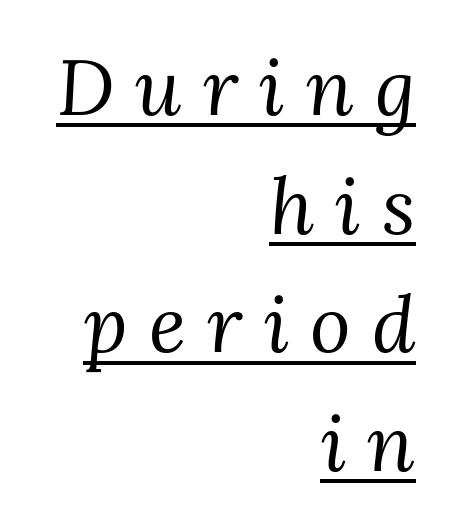
Q: Is the text bold? A: No.
Q: Is the text italic (slanted)? A: Yes, it leans right by about 3 degrees.
Q: Is the typeface a serif or a sans-serif typeface? A: Serif.
Q: Is the text underlined? A: Yes.
Q: How is the paragraph aligned? A: Right-aligned.
Q: Is the spacing between letters normal or unusually wide? A: Unusually wide.
Q: Is the spacing between lines tight, normal or loose? A: Normal.
Q: Width (condensed, normal, or wide)? A: Normal.
Q: Stroke contrast? A: Medium.
Q: x-height? A: Medium.
Q: Monospaced? A: No.
